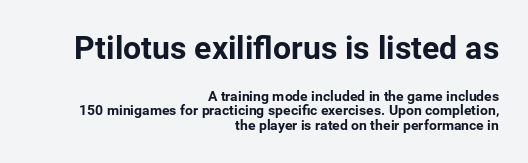
The letters in the upper block stand taller than those in the block below. Characters remain perfectly vertical along every line. Decoration check: the copy has no underline. Honestly, the letter spacing is just normal — you wouldn't notice it. The letters advance in unequal steps, a hallmark of proportional type. The text was rendered using a sans face with plain stroke endings.
